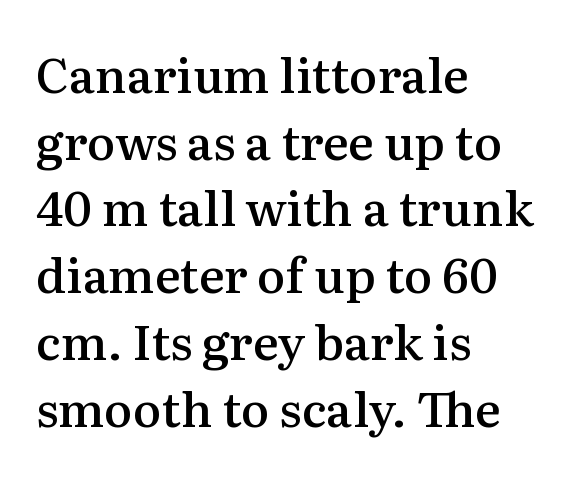
{"serif": "yes", "italic": "no", "bold": "semi", "weight": "semibold", "width": "normal", "stroke_contrast": "medium", "x_height": "medium", "monospaced": "no", "underline": "no", "align": "left", "line_spacing": "normal", "line_spacing_ratio": 1.39, "letter_spacing": "normal", "letter_spacing_em": 0.0, "glyph_px": 48}
